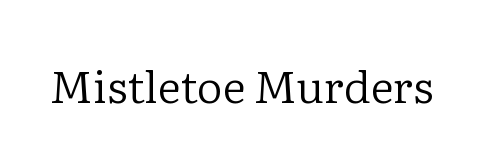
{"serif": "yes", "italic": "no", "bold": "no", "weight": "regular", "width": "normal", "stroke_contrast": "low", "x_height": "medium", "monospaced": "no", "underline": "no", "letter_spacing": "normal", "letter_spacing_em": 0.0, "glyph_px": 45}
